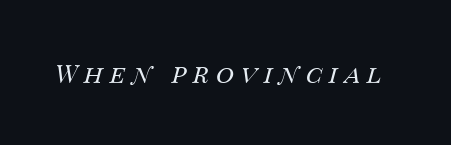
Q: Is the text bold? A: No.
Q: Is the text italic (slanted)? A: Yes, it leans right by about 14 degrees.
Q: Is the text underlined? A: No.
Q: Is the spacing between letters normal or unusually wide? A: Unusually wide.
